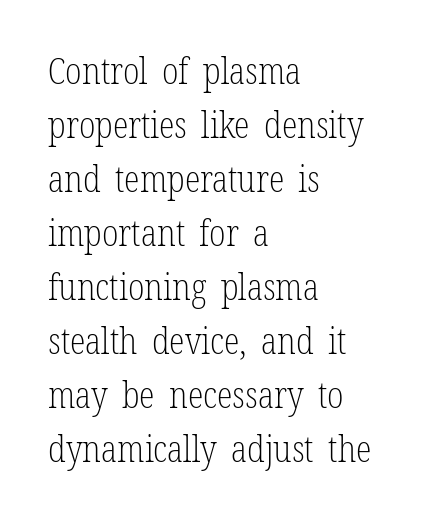
The image shows 36 px light, condensed serif type, upright; set left-aligned, normal line spacing (1.5x), normal letter spacing, not underlined; low stroke contrast and a medium x-height.
